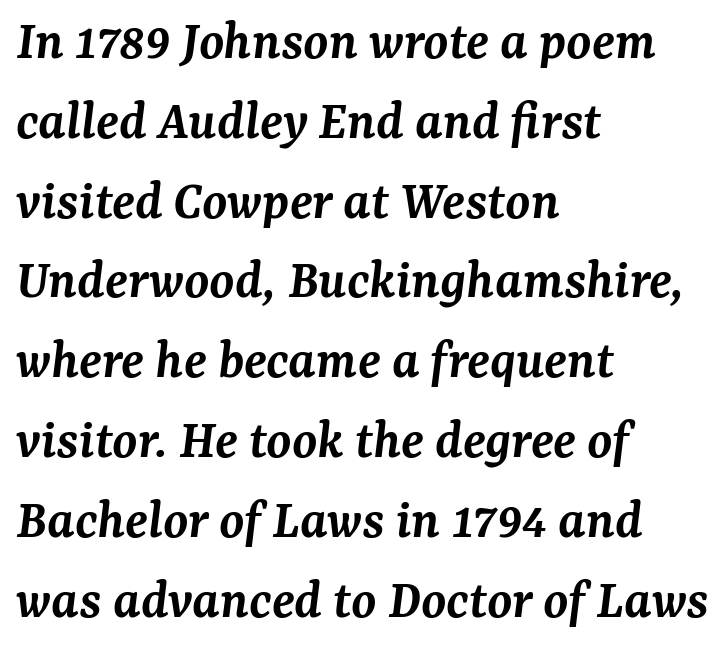
{"serif": "yes", "italic": "yes", "lean": "right", "slant_degrees": 7, "bold": "semi", "weight": "semibold", "width": "normal", "stroke_contrast": "medium", "x_height": "medium", "monospaced": "no", "underline": "no", "align": "left", "line_spacing": "normal", "line_spacing_ratio": 1.4, "letter_spacing": "normal", "letter_spacing_em": 0.0, "glyph_px": 57}
